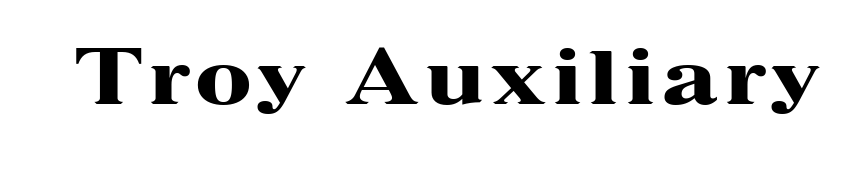
Q: Is the text bold? A: Yes.
Q: Is the text italic (slanted)? A: No, it is upright.
Q: Is the typeface a serif or a sans-serif typeface? A: Serif.
Q: Is the text underlined? A: No.
Q: Width (condensed, normal, or wide)? A: Wide.
Q: Stroke contrast? A: High.
Q: x-height? A: Medium.
Q: Monospaced? A: No.
